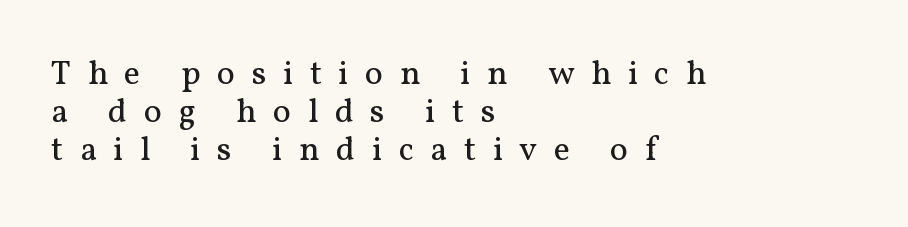
The image shows 34 px regular-weight serif type, upright; set left-aligned, tight line spacing (1.12x), unusually wide letter spacing (+0.49 em), not underlined; medium stroke contrast and a medium x-height.
